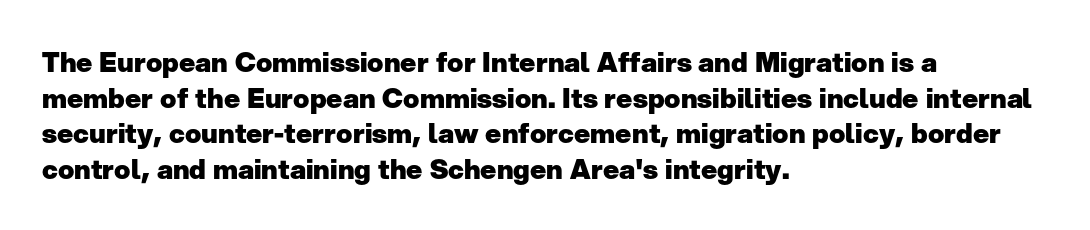
{"italic": "no", "bold": "yes", "underline": "no", "align": "left", "line_spacing": "normal", "line_spacing_ratio": 1.32, "letter_spacing": "normal", "letter_spacing_em": 0.0, "glyph_px": 27}
